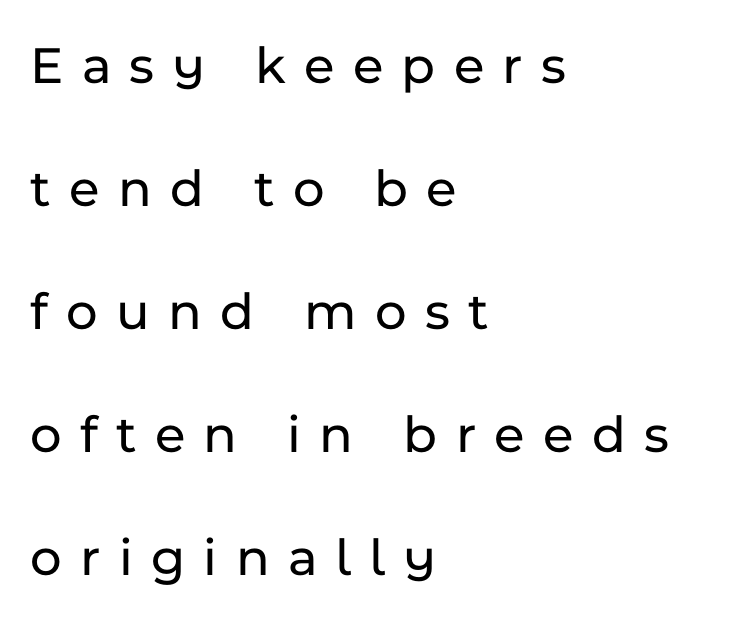
What kind of face is this? One without serifs — a sans. Words appear elongated and porous because spacing is wide. These lines are set flush left with a ragged right edge. Quick note: not italic, upright.
